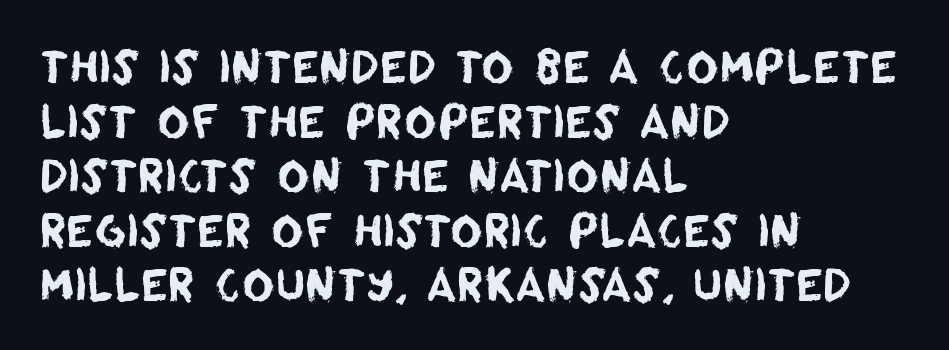
Has an underline been added? It has not. Note the varied advance widths — an 'i' is clearly narrower than an 'm'. Horizontal alignment here is leftward, the default for most running prose. The type family on display is of the sans-serif kind. Tracking value appears to be zero — textbook default spacing.
